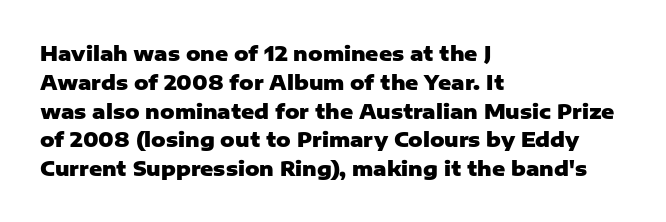
The image shows 20 px bold type, upright; set left-aligned, normal line spacing (1.44x), normal letter spacing, not underlined.
